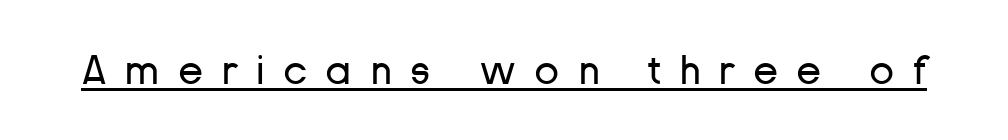
The image shows 41 px regular-weight sans-serif type, upright; set unusually wide letter spacing (+0.44 em), underlined; low stroke contrast and a medium x-height.
